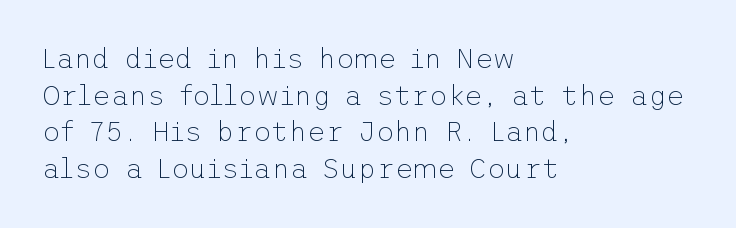
The image shows 28 px thin sans-serif type, upright; set left-aligned, normal line spacing (1.31x), normal letter spacing, not underlined; low stroke contrast and a medium x-height.
